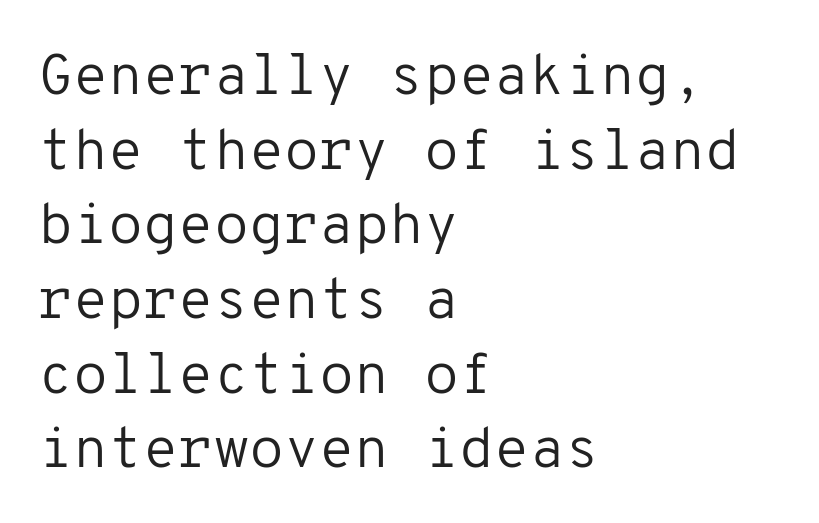
Q: Is the text bold? A: No.
Q: Is the text italic (slanted)? A: No, it is upright.
Q: Is the typeface a serif or a sans-serif typeface? A: Sans-serif.
Q: Is the text underlined? A: No.
Q: How is the paragraph aligned? A: Left-aligned.
Q: Is the spacing between letters normal or unusually wide? A: Normal.
Q: Is the spacing between lines tight, normal or loose? A: Normal.
Q: Width (condensed, normal, or wide)? A: Normal.
Q: Stroke contrast? A: Low.
Q: x-height? A: Medium.
Q: Monospaced? A: Yes.
